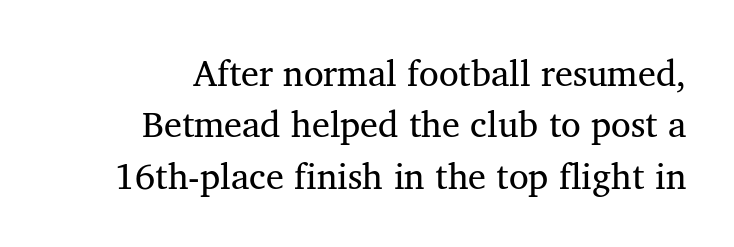
The rows are spaced the way most documents space them. The space beneath each line is pristine and unruled. Designer's note — italics off, roman on. Does the type have serifs? Yes, each stem ends in a small foot. Heft: none added — not bold. The letters advance in unequal steps, a hallmark of proportional type.
